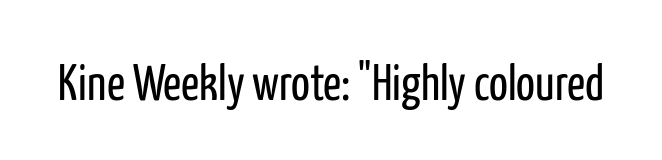
Tracking value appears to be zero — textbook default spacing. Typographically, this falls in the sans-serif category. The rendering uses natural spacing where letterforms have individual widths. The typography opts for an upright posture over an oblique one. The area under the type is left untouched. Each stroke keeps to a modest, everyday thickness or less.
